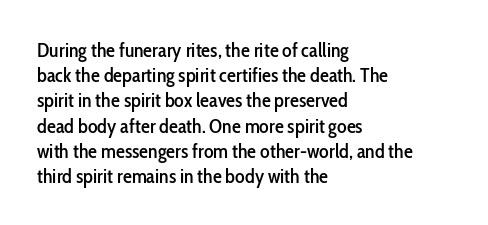
These lines keep a tight, regular rhythm from letter to letter. Successive baselines arrive at the customary interval. Unmarked baselines from the first word to the last. Casual observation: everything's shoved over to the left. This sample uses an upright cut, with every glyph sitting square on the baseline.
